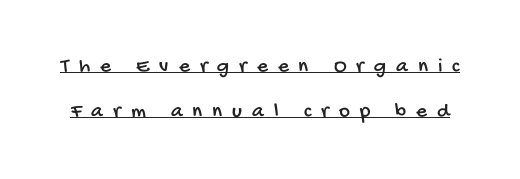
The image shows 21 px text type; set loose line spacing (2.13x), unusually wide letter spacing (+0.48 em), underlined.
